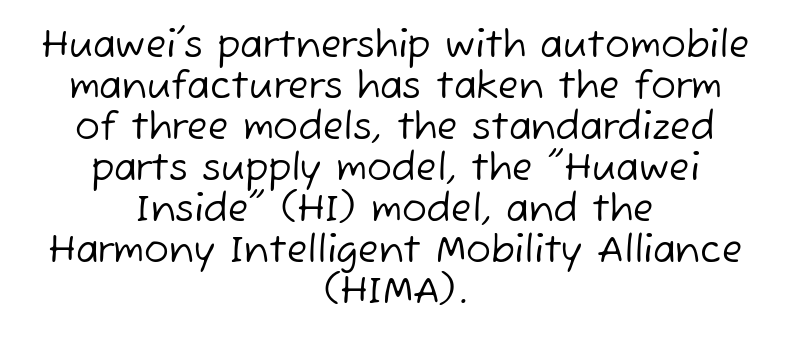
Q: Is the text bold? A: No.
Q: Is the typeface a serif or a sans-serif typeface? A: Sans-serif.
Q: Is the text underlined? A: No.
Q: How is the paragraph aligned? A: Centered.
Q: Is the spacing between letters normal or unusually wide? A: Normal.
Q: Is the spacing between lines tight, normal or loose? A: Tight.
Q: Width (condensed, normal, or wide)? A: Normal.
Q: Stroke contrast? A: Low.
Q: x-height? A: Medium.
Q: Monospaced? A: No.
